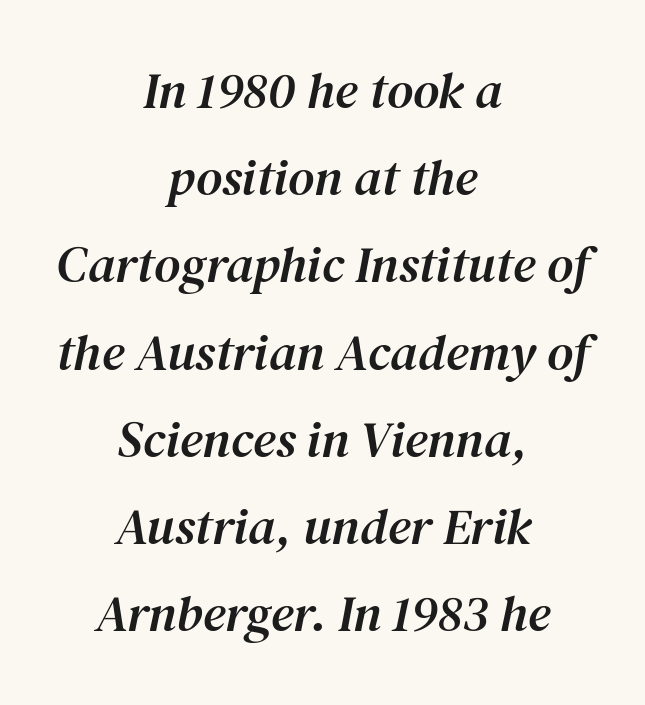
Where is the straight margin? There isn't one; the lines are centered. Are there feet on the stems? There are — it's a serif. Does extra space separate the letters? No, they use regular spacing. The letters are slanted; this is an italic face.
